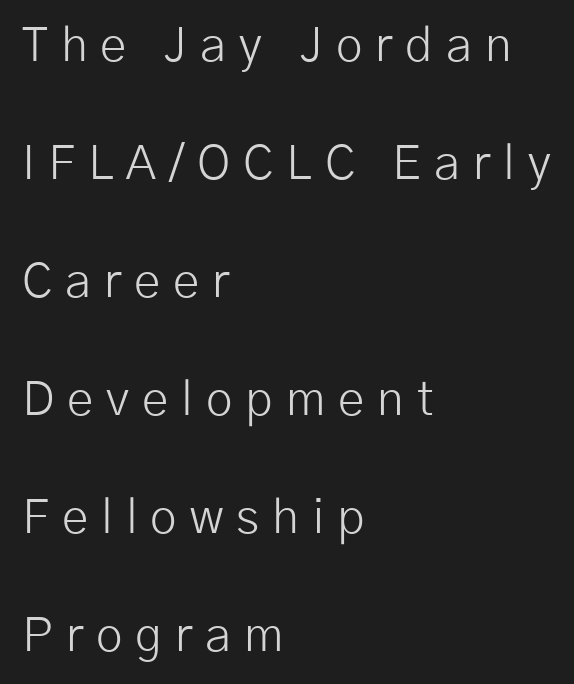
Proportional: the letters do not fall into vertical columns. This reads as an unemphasized weight, regular at the heaviest. The type is letterspaced generously, with wide tracking. Rule under the text: the space is simply empty. The block of text is sparse from top to bottom, with ample space between rows. Every row of glyphs begins at an identical x-position on the left.
